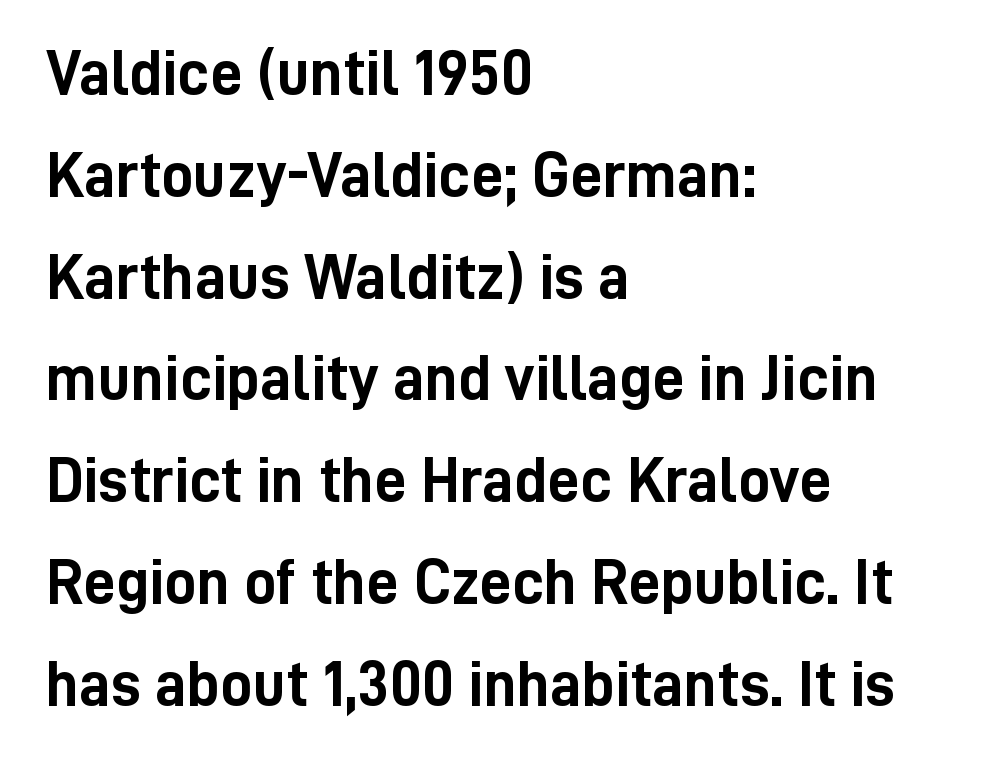
Glance below the letters and you will spot only blank space. Looks like regular typesetting: each glyph gets only the width it needs. Glyph-to-glyph distance matches everyday printed text. I'd call this a sans setting — the letters go barefoot. Rows of type keep a routine distance in the vertical direction. Emphasis by weight is at full strength: bold.
